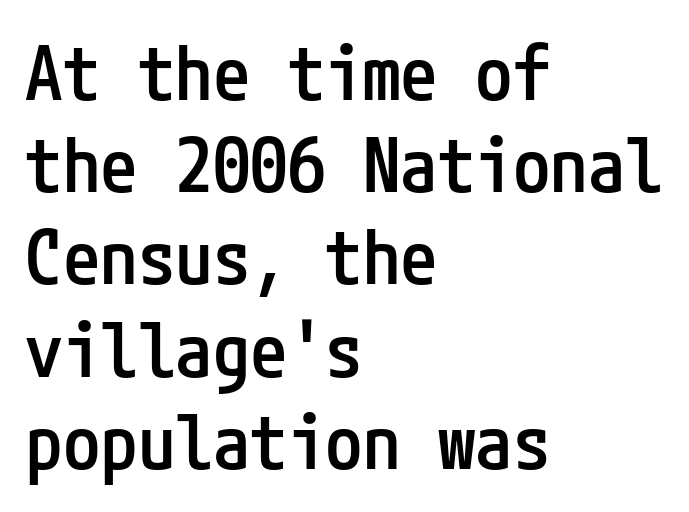
{"serif": "no", "italic": "no", "bold": "semi", "weight": "semibold", "width": "condensed", "stroke_contrast": "low", "x_height": "medium", "underline": "no", "align": "left", "line_spacing_ratio": 1.23, "letter_spacing": "normal", "letter_spacing_em": 0.0, "glyph_px": 75}
